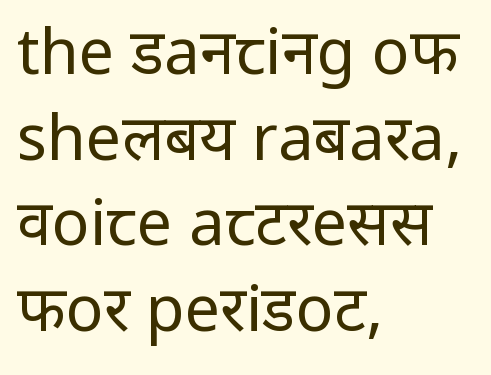
This is roman type, the default non-slanted kind. Notice how descenders clear the ascenders below comfortably — that's standard leading. Each word holds together tightly as a unit, with standard inter-letter gaps. Note: no serifs on the glyphs. Is the stroke heavy? The answer is a plain regular-or-lighter.
